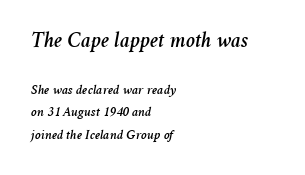
Q: Is the text italic (slanted)? A: Yes, it leans right by about 11 degrees.
Q: Is the text underlined? A: No.
Q: How is the paragraph aligned? A: Left-aligned.
Q: Is the spacing between letters normal or unusually wide? A: Normal.
Q: Is the spacing between lines tight, normal or loose? A: Normal.
Q: Which block of text is set in a larger size, the first (top) or the second (bottom)? A: The first (top) one.
